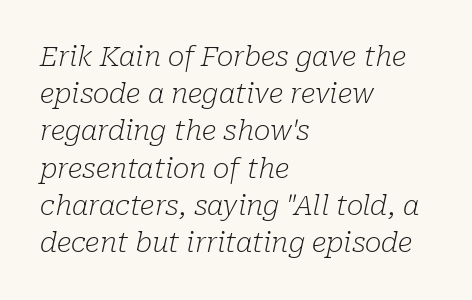
The image shows 28 px light serif type, italic (leaning right); set left-aligned, normal line spacing (1.33x), normal letter spacing, not underlined; low stroke contrast and a medium x-height.
